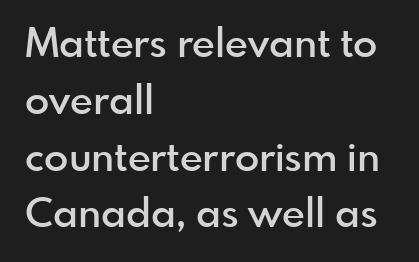
The image shows 40 px semibold sans-serif type, upright; set left-aligned, normal line spacing (1.42x), normal letter spacing, not underlined; a small x-height.
